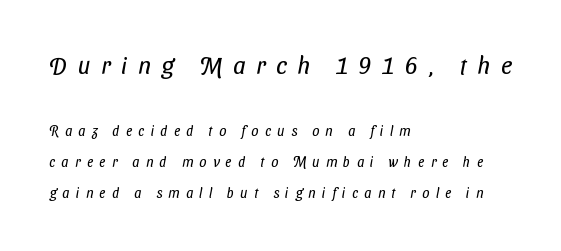
Q: Is the text bold? A: No.
Q: Is the text underlined? A: No.
Q: How is the paragraph aligned? A: Left-aligned.
Q: Is the spacing between letters normal or unusually wide? A: Unusually wide.
Q: Is the spacing between lines tight, normal or loose? A: Loose.
Q: Which block of text is set in a larger size, the first (top) or the second (bottom)? A: The first (top) one.
